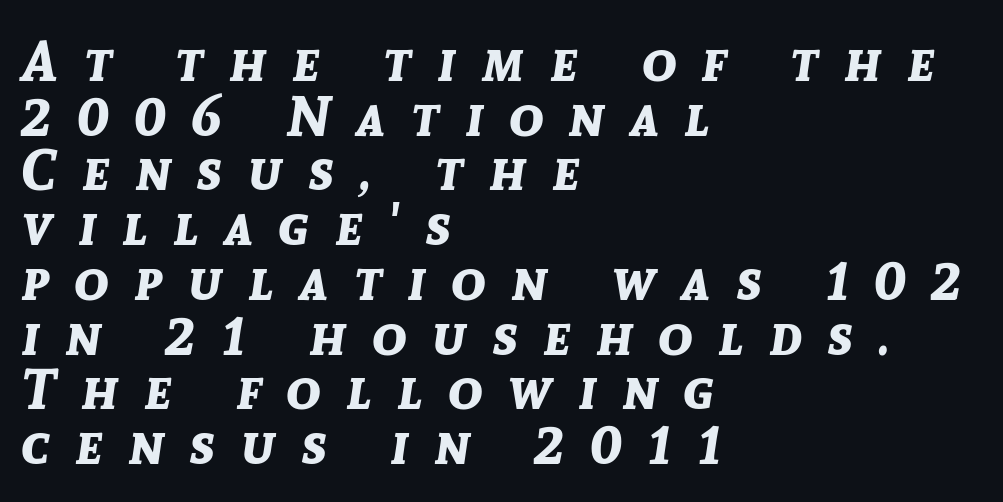
{"italic": "yes", "lean": "right", "slant_degrees": 8, "bold": "yes", "weight": "bold", "width": "normal", "stroke_contrast": "low", "x_height": "medium", "monospaced": "no", "underline": "no", "align": "left", "line_spacing": "tight", "line_spacing_ratio": 0.96, "letter_spacing": "wide", "letter_spacing_em": 0.45, "glyph_px": 57}
